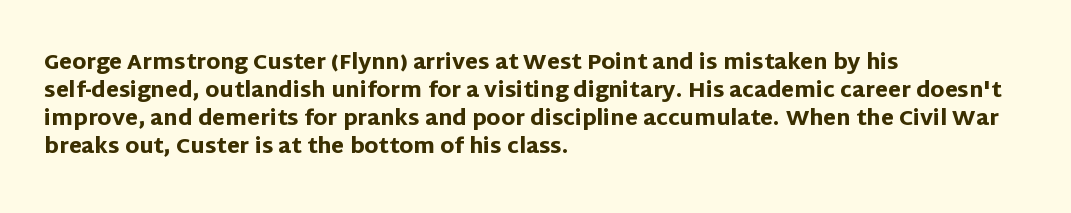
The image shows 21 px bold type, upright; set left-aligned, normal line spacing (1.34x), normal letter spacing, not underlined.
